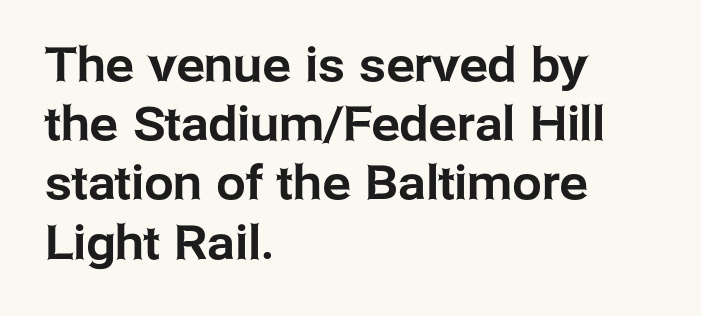
{"serif": "no", "italic": "no", "width": "normal", "stroke_contrast": "low", "x_height": "medium", "monospaced": "no", "underline": "no", "align": "left", "line_spacing": "normal", "line_spacing_ratio": 1.26, "letter_spacing": "normal", "letter_spacing_em": 0.0, "glyph_px": 47}
